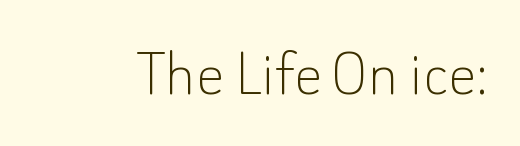
The image shows 70 px thin sans-serif type, upright; set normal letter spacing, not underlined; low stroke contrast and a small x-height.
